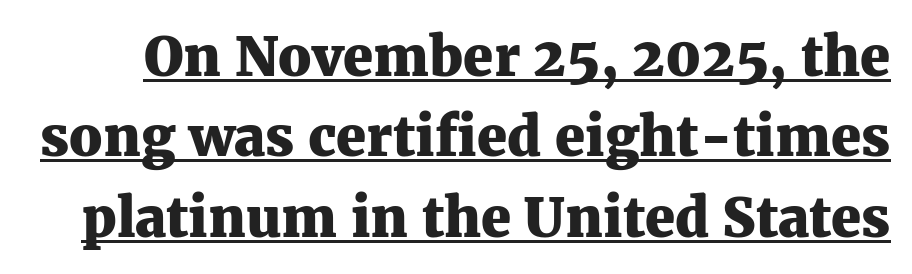
Q: Is the text bold? A: Yes.
Q: Is the text italic (slanted)? A: No, it is upright.
Q: Is the typeface a serif or a sans-serif typeface? A: Serif.
Q: Is the text underlined? A: Yes.
Q: Is the spacing between letters normal or unusually wide? A: Normal.
Q: Is the spacing between lines tight, normal or loose? A: Normal.
Q: Width (condensed, normal, or wide)? A: Normal.
Q: Stroke contrast? A: Medium.
Q: x-height? A: Medium.
Q: Monospaced? A: No.
